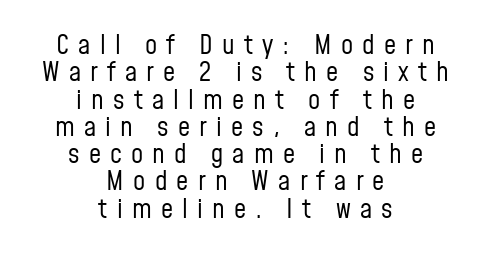
The image shows 27 px text type, upright; set centered, tight line spacing (1.01x), unusually wide letter spacing (+0.34 em), not underlined.
